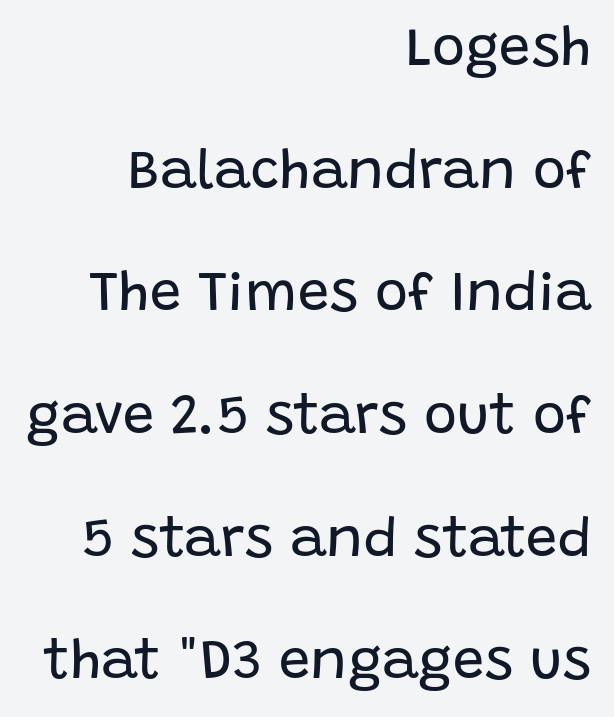
Q: Is the text bold? A: No.
Q: Is the text italic (slanted)? A: No, it is upright.
Q: Is the typeface a serif or a sans-serif typeface? A: Sans-serif.
Q: Is the text underlined? A: No.
Q: How is the paragraph aligned? A: Right-aligned.
Q: Is the spacing between letters normal or unusually wide? A: Normal.
Q: Is the spacing between lines tight, normal or loose? A: Loose.
Q: Width (condensed, normal, or wide)? A: Normal.
Q: Stroke contrast? A: Low.
Q: x-height? A: Large.
Q: Monospaced? A: No.
